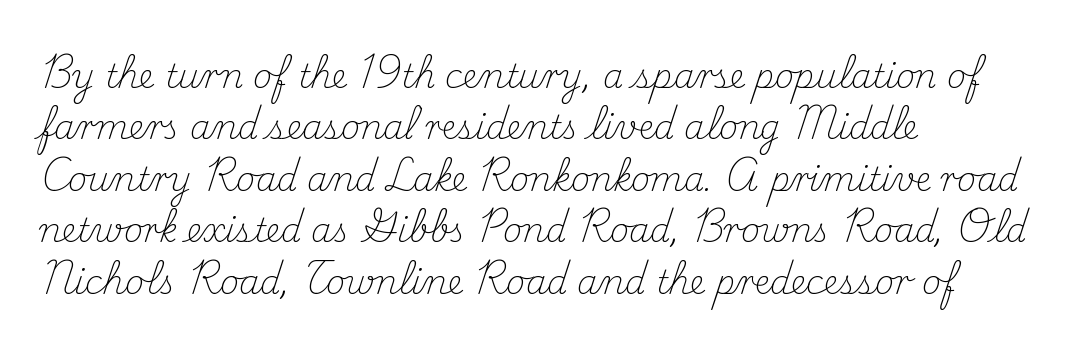
{"serif": "yes", "bold": "no", "weight": "light", "width": "normal", "stroke_contrast": "medium", "x_height": "small", "monospaced": "no", "underline": "no", "align": "left", "line_spacing": "normal", "line_spacing_ratio": 1.56, "letter_spacing": "normal", "letter_spacing_em": 0.0, "glyph_px": 33}
